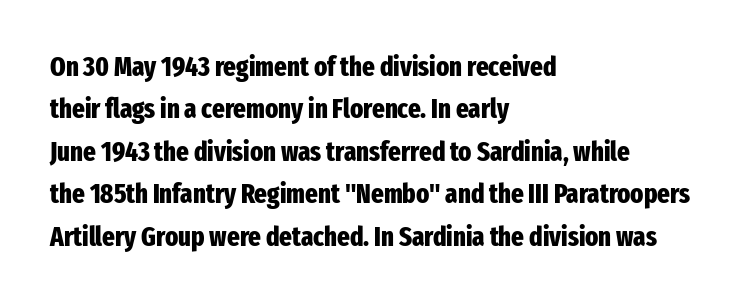
{"italic": "no", "bold": "yes", "underline": "no", "align": "left", "line_spacing": "normal", "line_spacing_ratio": 1.57, "letter_spacing": "normal", "letter_spacing_em": 0.0, "glyph_px": 27}
